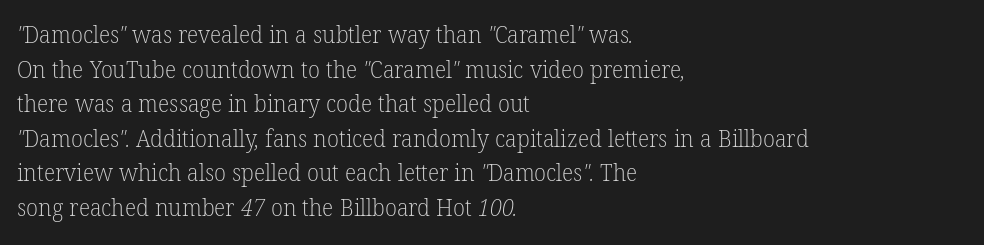
Q: Is the text bold? A: No.
Q: Is the text underlined? A: No.
Q: How is the paragraph aligned? A: Left-aligned.
Q: Is the spacing between letters normal or unusually wide? A: Normal.
Q: Is the spacing between lines tight, normal or loose? A: Normal.
